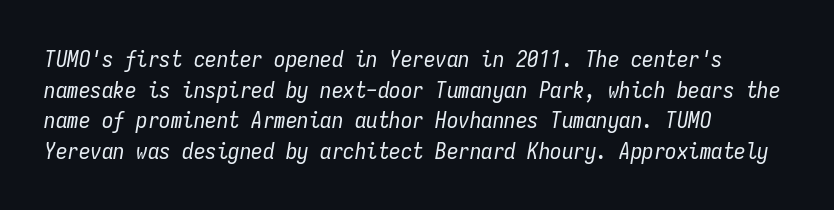
Look at the tracking — it's just the regular setting, nothing added. The font's italic variant was chosen for this text. Anything drawn beneath the words? Only blank space. Ink coverage per letter is moderate at most. Horizontally, the lines are justified to the leading edge only.
